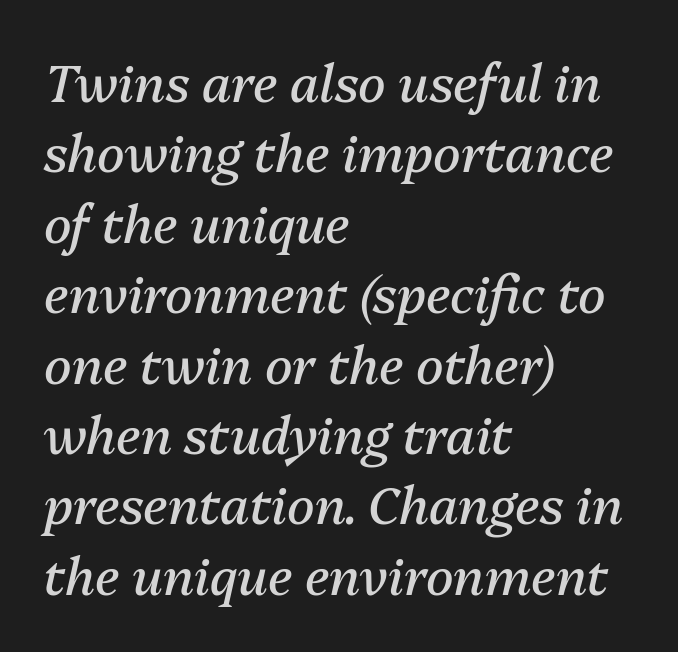
{"italic": "yes", "lean": "right", "slant_degrees": 13, "bold": "no", "weight": "regular", "width": "normal", "stroke_contrast": "medium", "x_height": "medium", "monospaced": "no", "underline": "no", "align": "left", "line_spacing": "normal", "line_spacing_ratio": 1.38, "letter_spacing": "normal", "letter_spacing_em": 0.0, "glyph_px": 51}
